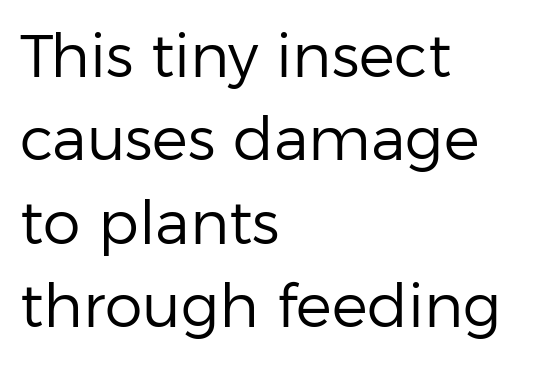
The image shows 60 px regular-weight sans-serif type, upright; set left-aligned, normal line spacing (1.39x), normal letter spacing, not underlined; low stroke contrast and a medium x-height.
